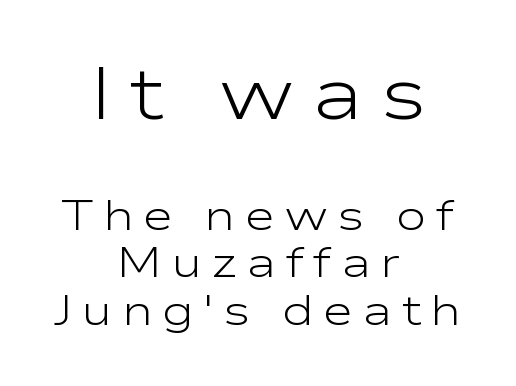
In terms of letterform style, serifs are entirely absent. Caption: face not bold, strokes unweighted. Compare the two chunks: the upper has the greater cap height. Leading is clearly below the norm, producing a dense column.
